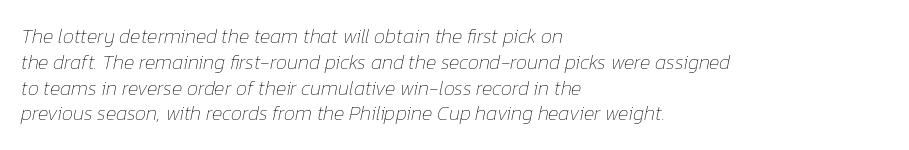
Q: Is the text bold? A: No.
Q: Is the text italic (slanted)? A: Yes, it leans right by about 12 degrees.
Q: Is the text underlined? A: No.
Q: How is the paragraph aligned? A: Left-aligned.
Q: Is the spacing between letters normal or unusually wide? A: Normal.
Q: Is the spacing between lines tight, normal or loose? A: Normal.
